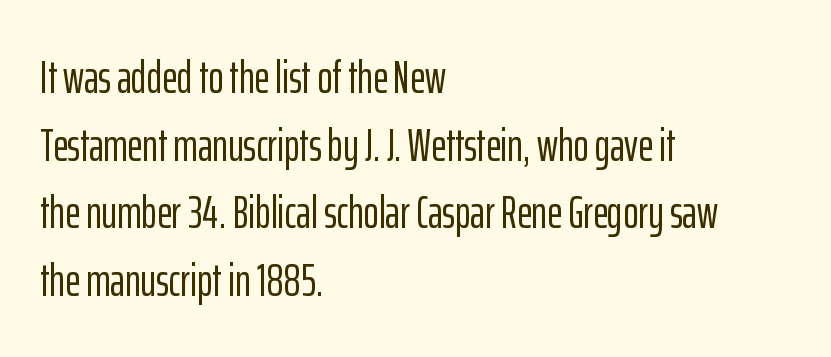
Q: Is the text italic (slanted)? A: No, it is upright.
Q: Is the typeface a serif or a sans-serif typeface? A: Sans-serif.
Q: Is the text underlined? A: No.
Q: How is the paragraph aligned? A: Left-aligned.
Q: Is the spacing between letters normal or unusually wide? A: Normal.
Q: Is the spacing between lines tight, normal or loose? A: Normal.
Q: Width (condensed, normal, or wide)? A: Condensed.
Q: Stroke contrast? A: Low.
Q: x-height? A: Medium.
Q: Monospaced? A: No.
